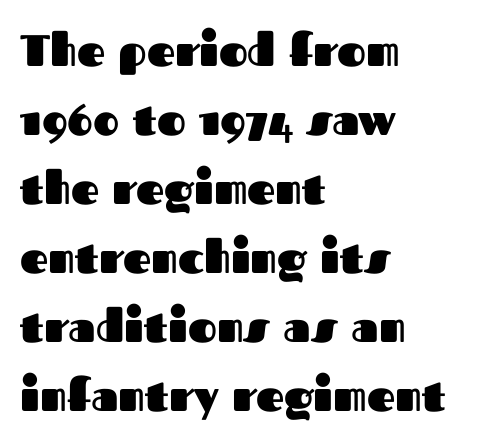
Q: Is the text bold? A: Yes.
Q: Is the text italic (slanted)? A: No, it is upright.
Q: Is the typeface a serif or a sans-serif typeface? A: Sans-serif.
Q: Is the text underlined? A: No.
Q: How is the paragraph aligned? A: Left-aligned.
Q: Is the spacing between letters normal or unusually wide? A: Normal.
Q: Is the spacing between lines tight, normal or loose? A: Normal.
Q: Width (condensed, normal, or wide)? A: Normal.
Q: Stroke contrast? A: Medium.
Q: x-height? A: Medium.
Q: Monospaced? A: No.
